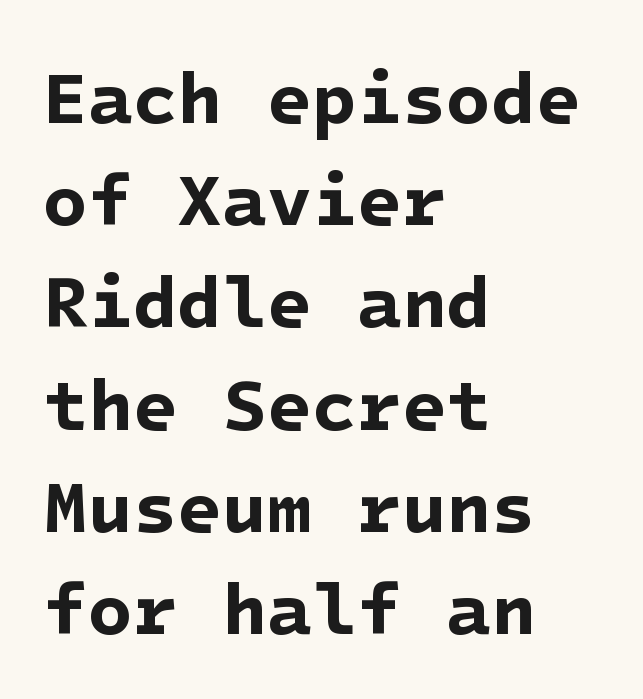
{"serif": "no", "bold": "yes", "weight": "bold", "width": "normal", "stroke_contrast": "low", "x_height": "medium", "underline": "no", "align": "left", "line_spacing": "normal", "line_spacing_ratio": 1.4, "letter_spacing": "normal", "letter_spacing_em": 0.0, "glyph_px": 73}
